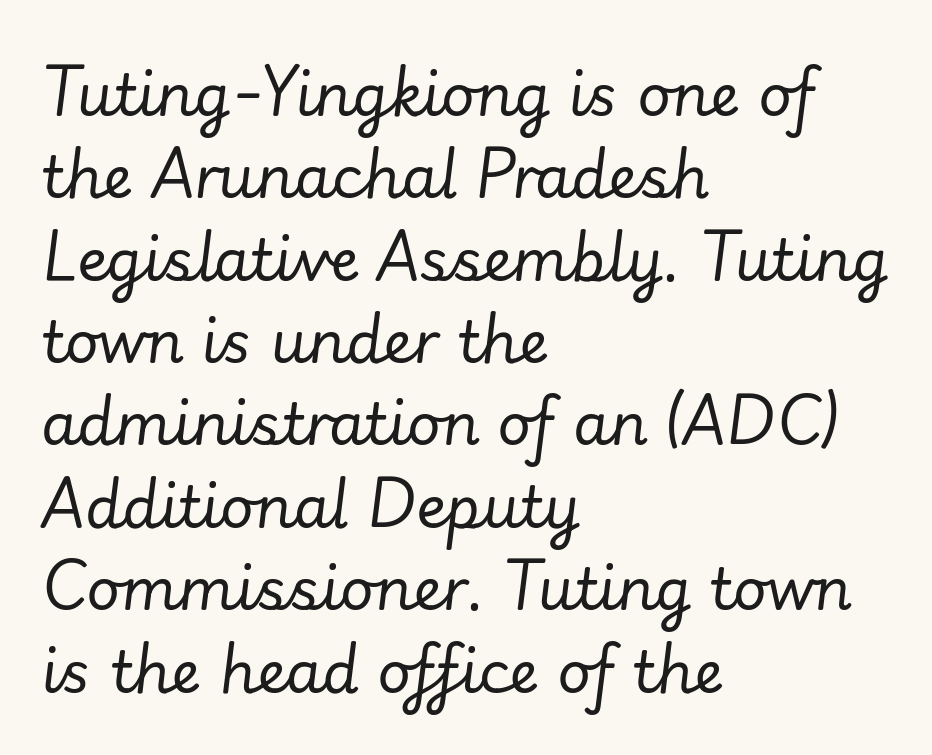
{"italic": "yes", "lean": "right", "slant_degrees": 7, "bold": "no", "weight": "regular", "width": "normal", "stroke_contrast": "low", "x_height": "small", "monospaced": "no", "underline": "no", "align": "left", "line_spacing": "normal", "line_spacing_ratio": 1.42, "letter_spacing": "normal", "letter_spacing_em": 0.0, "glyph_px": 58}
